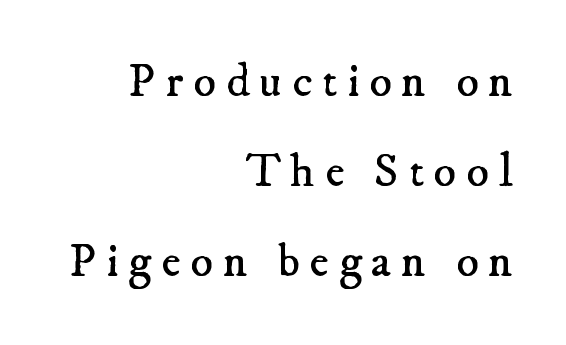
Q: Is the text bold? A: No.
Q: Is the typeface a serif or a sans-serif typeface? A: Serif.
Q: Is the text underlined? A: No.
Q: How is the paragraph aligned? A: Right-aligned.
Q: Is the spacing between letters normal or unusually wide? A: Unusually wide.
Q: Is the spacing between lines tight, normal or loose? A: Loose.
Q: Width (condensed, normal, or wide)? A: Normal.
Q: Stroke contrast? A: Low.
Q: x-height? A: Small.
Q: Monospaced? A: No.
